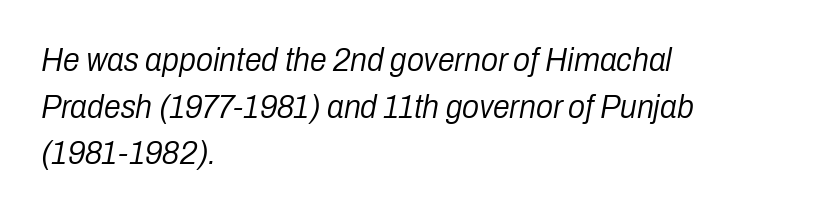
A light-to-regular cut is what we see here. Successive baselines arrive at the customary interval. Look at the tracking — it's just the regular setting, nothing added. Looks like regular typesetting: each glyph gets only the width it needs. Decoration check: the copy has no underline. The rag falls on the right side of this text block.
